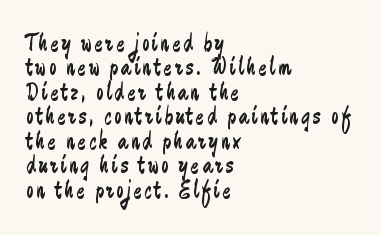
Q: Is the text bold? A: No.
Q: Is the text italic (slanted)? A: Yes.
Q: Is the text underlined? A: No.
Q: How is the paragraph aligned? A: Left-aligned.
Q: Is the spacing between lines tight, normal or loose? A: Tight.
